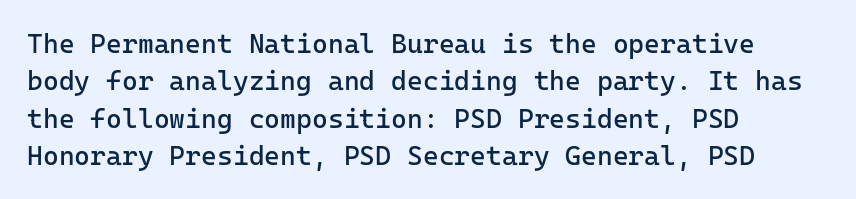
{"italic": "no", "bold": "no", "underline": "no", "align": "left", "line_spacing": "normal", "line_spacing_ratio": 1.38, "letter_spacing": "normal", "letter_spacing_em": 0.0, "glyph_px": 27}
